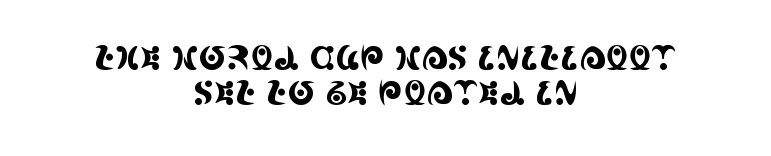
{"serif": "yes", "italic": "no", "width": "condensed", "x_height": "large", "monospaced": "no", "underline": "no", "align": "center", "line_spacing": "tight", "line_spacing_ratio": 1.05, "letter_spacing": "normal", "letter_spacing_em": 0.0, "glyph_px": 33}
